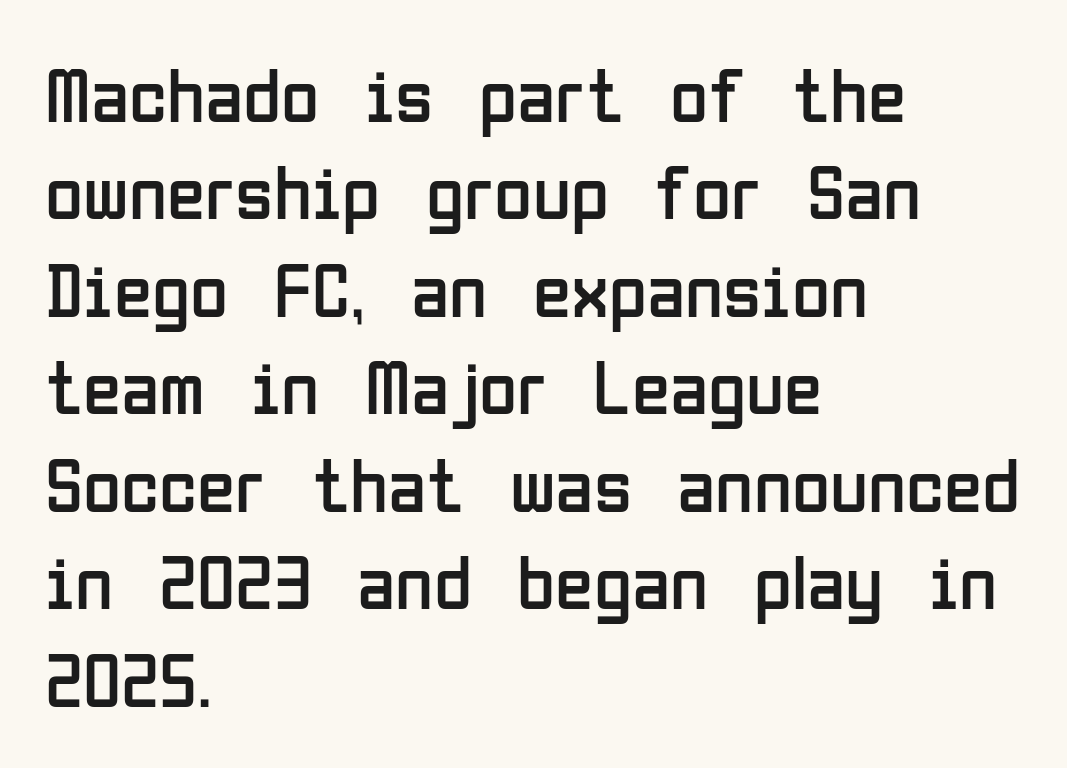
Italic? Not at all — the glyphs are vertical. Caption: standard tracking, unaltered. Varying glyph widths throughout — classic text-font behaviour. Heft: none added — not bold. Anything drawn beneath the words? Only blank space. In CSS terms this would be text-align: left.
